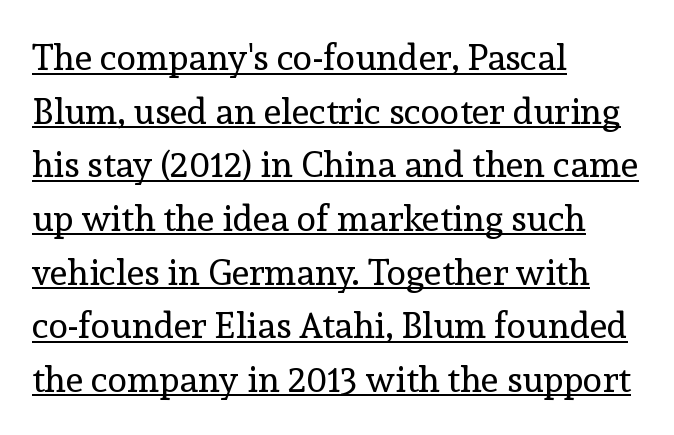
{"serif": "yes", "italic": "no", "bold": "no", "weight": "regular", "width": "normal", "x_height": "medium", "monospaced": "no", "underline": "yes", "align": "left", "line_spacing": "normal", "line_spacing_ratio": 1.49, "letter_spacing": "normal", "letter_spacing_em": 0.0, "glyph_px": 36}
